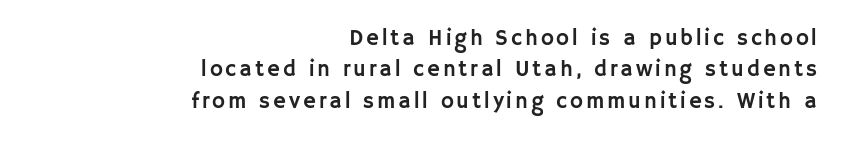
Q: Is the text italic (slanted)? A: No, it is upright.
Q: Is the text underlined? A: No.
Q: How is the paragraph aligned? A: Right-aligned.
Q: Is the spacing between lines tight, normal or loose? A: Normal.
